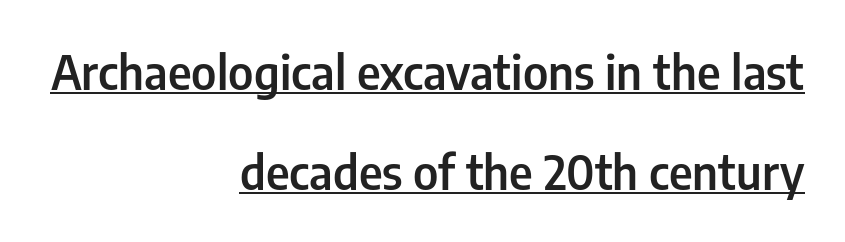
The image shows 47 px semibold, condensed sans-serif type, upright; set right-aligned, loose line spacing (2.12x), normal letter spacing, underlined; low stroke contrast and a medium x-height.
